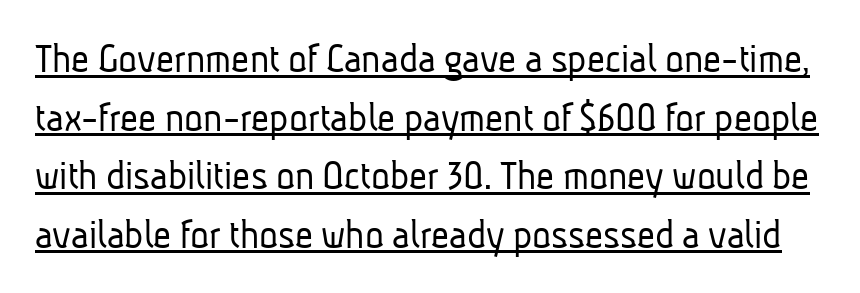
Q: Is the text bold? A: No.
Q: Is the typeface a serif or a sans-serif typeface? A: Sans-serif.
Q: Is the text underlined? A: Yes.
Q: Is the spacing between letters normal or unusually wide? A: Normal.
Q: Is the spacing between lines tight, normal or loose? A: Normal.
Q: Width (condensed, normal, or wide)? A: Condensed.
Q: Stroke contrast? A: Low.
Q: x-height? A: Medium.
Q: Monospaced? A: No.
